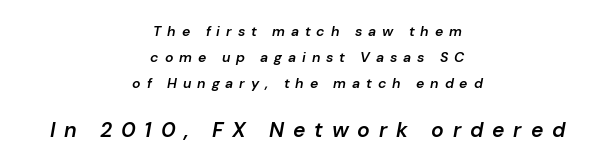
The line texture is sparse and dotted thanks to wide tracking. Does the bottom block carry the larger type? Yes, it does. The glyphs are unaccompanied by any horizontal stroke below them. A student would call this center alignment; a typographer would say set centered. This is moderately heavy type, rendered in semibold. Yep, that's italic — everything's leaning.
